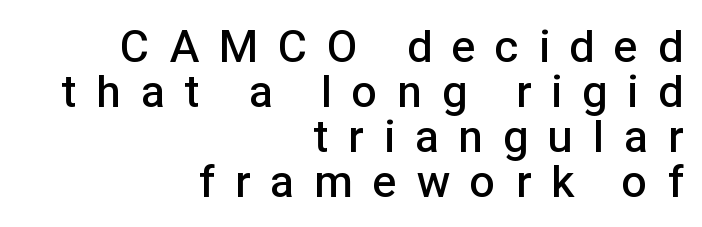
{"serif": "no", "italic": "no", "bold": "semi", "weight": "semibold", "width": "normal", "stroke_contrast": "low", "x_height": "medium", "monospaced": "no", "underline": "no", "align": "right", "line_spacing": "tight", "line_spacing_ratio": 1.0, "letter_spacing": "wide", "letter_spacing_em": 0.45, "glyph_px": 45}
